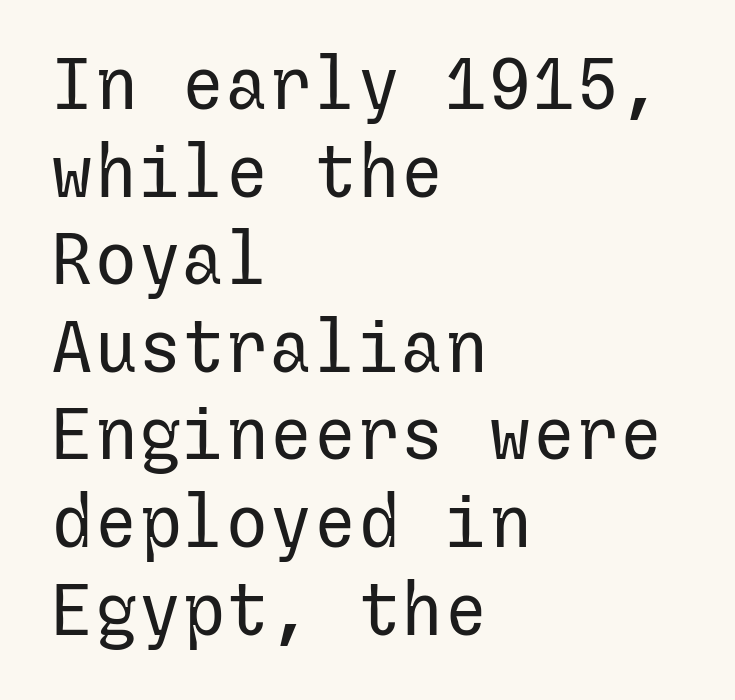
The image shows 73 px regular-weight sans-serif type, upright; set left-aligned, line spacing 1.2x, normal letter spacing, not underlined; low stroke contrast and a medium x-height.
